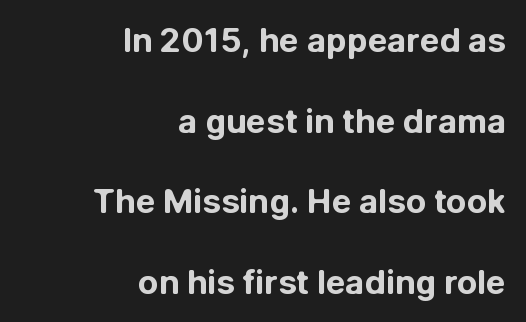
The image shows 33 px bold sans-serif type, upright; set right-aligned, loose line spacing (2.44x), normal letter spacing, not underlined; low stroke contrast and a medium x-height.
